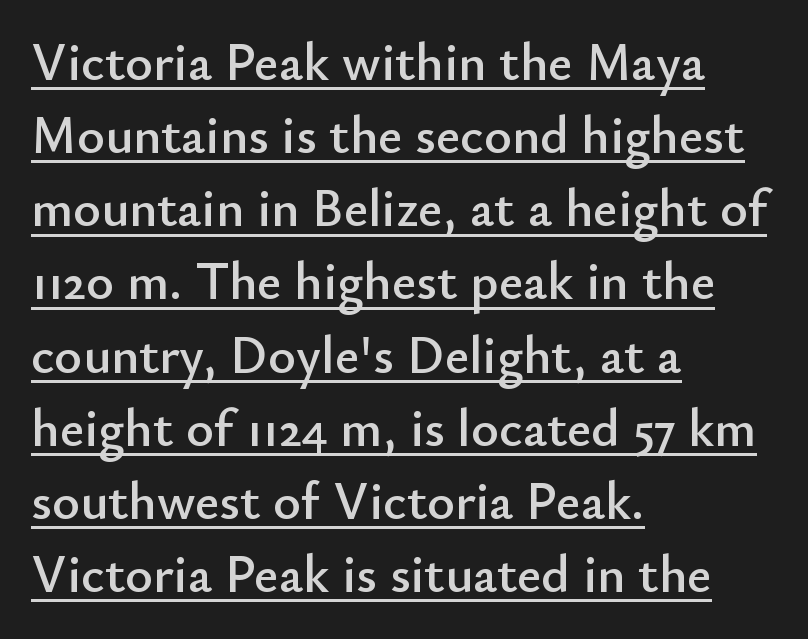
Q: Is the text italic (slanted)? A: No, it is upright.
Q: Is the typeface a serif or a sans-serif typeface? A: Sans-serif.
Q: Is the text underlined? A: Yes.
Q: How is the paragraph aligned? A: Left-aligned.
Q: Is the spacing between letters normal or unusually wide? A: Normal.
Q: Is the spacing between lines tight, normal or loose? A: Normal.
Q: Width (condensed, normal, or wide)? A: Normal.
Q: Stroke contrast? A: Low.
Q: x-height? A: Small.
Q: Monospaced? A: No.
